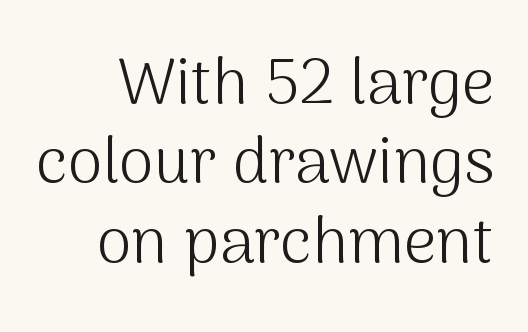
Q: Is the text bold? A: No.
Q: Is the text italic (slanted)? A: No, it is upright.
Q: Is the typeface a serif or a sans-serif typeface? A: Sans-serif.
Q: Is the text underlined? A: No.
Q: Is the spacing between letters normal or unusually wide? A: Normal.
Q: Width (condensed, normal, or wide)? A: Normal.
Q: Stroke contrast? A: Medium.
Q: x-height? A: Medium.
Q: Monospaced? A: No.
